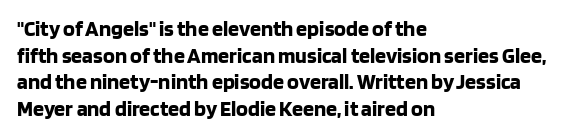
Which margin do the lines hug? The left one — the right edge is uneven. Weight check: bold — yes, fully. Tracking here is standard; glyphs follow each other at the usual distance. Unlike italic type, these characters show no tilt at all. Just letters on the line, the space beneath them empty.
